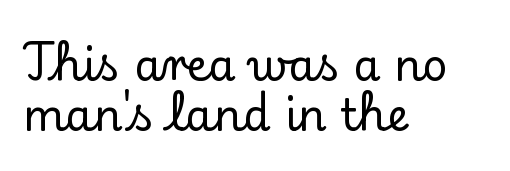
{"serif": "yes", "italic": "no", "width": "normal", "stroke_contrast": "low", "x_height": "small", "monospaced": "no", "underline": "no", "align": "left", "line_spacing": "tight", "line_spacing_ratio": 1.14, "letter_spacing": "normal", "letter_spacing_em": 0.0, "glyph_px": 44}
